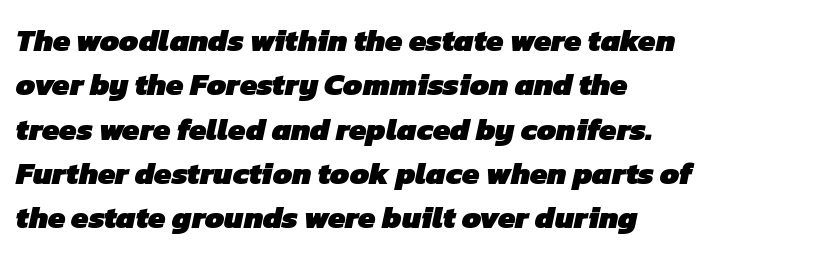
{"serif": "no", "bold": "yes", "weight": "heavy", "width": "normal", "stroke_contrast": "low", "x_height": "medium", "monospaced": "no", "underline": "no", "align": "left", "line_spacing": "normal", "line_spacing_ratio": 1.43, "letter_spacing": "normal", "letter_spacing_em": 0.0, "glyph_px": 31}
